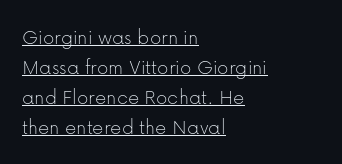
Think standard paragraph weight, or any step lighter than that. Leftover space on each line is placed entirely after the last word. The rendering keeps characters at their native spacing. Is there any slant? The stems are plumb. The space between consecutive lines is moderate. Glance below the letters and you will spot a drawn line.
